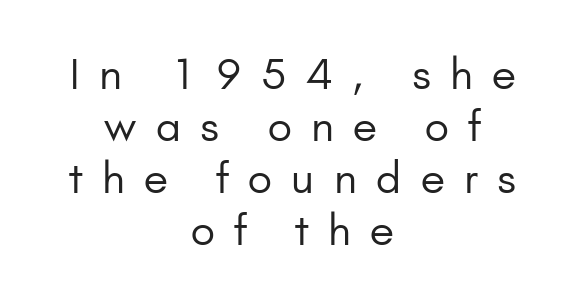
{"serif": "no", "italic": "no", "bold": "no", "weight": "regular", "width": "normal", "stroke_contrast": "low", "x_height": "small", "monospaced": "no", "underline": "no", "align": "center", "line_spacing_ratio": 1.24, "letter_spacing": "wide", "letter_spacing_em": 0.46, "glyph_px": 42}
